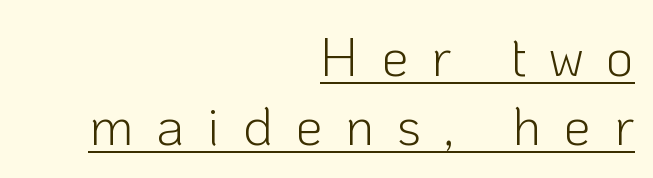
Q: Is the text bold? A: No.
Q: Is the text italic (slanted)? A: No, it is upright.
Q: Is the typeface a serif or a sans-serif typeface? A: Sans-serif.
Q: Is the text underlined? A: Yes.
Q: How is the paragraph aligned? A: Right-aligned.
Q: Is the spacing between letters normal or unusually wide? A: Unusually wide.
Q: Is the spacing between lines tight, normal or loose? A: Normal.
Q: Width (condensed, normal, or wide)? A: Normal.
Q: Stroke contrast? A: Low.
Q: x-height? A: Medium.
Q: Monospaced? A: No.
